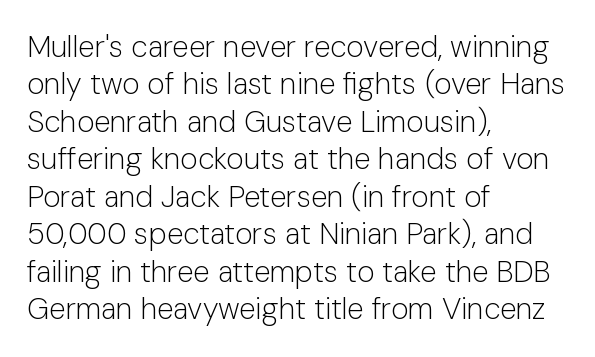
No extra tracking has been applied to these lines. The rendering uses a moderate line-height, typical for paragraphs. The space directly below the letters is spotless. Looks like regular typesetting: each glyph gets only the width it needs.
